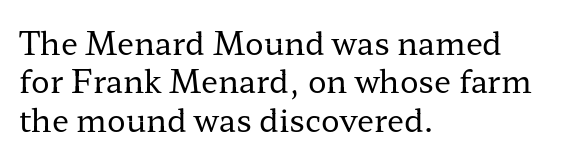
The letters carry serifs — small finishing strokes at the ends of their stems. The characters are drawn with everyday or finer stroke widths. Compared with typical body copy, the letter spacing here is the same. The ragged edge is on the right, which tells us the setting is flush left. It's the straight-up-and-down kind of type.
